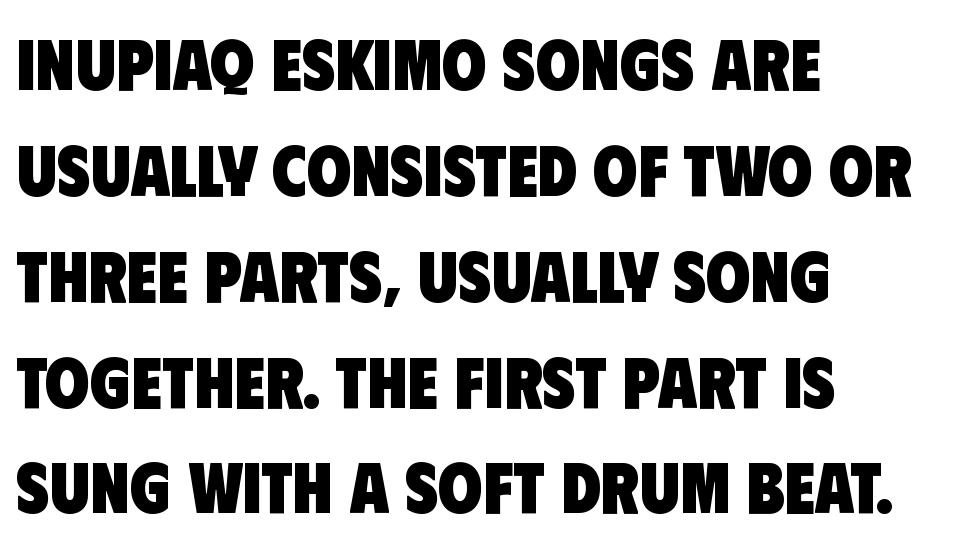
Here the designer chose a conventional face with non-uniform glyph widths. The text was rendered using a sans face with plain stroke endings. The gap between lines stays unmarked. The text block is weighted toward the left margin, trailing off unevenly rightward.
